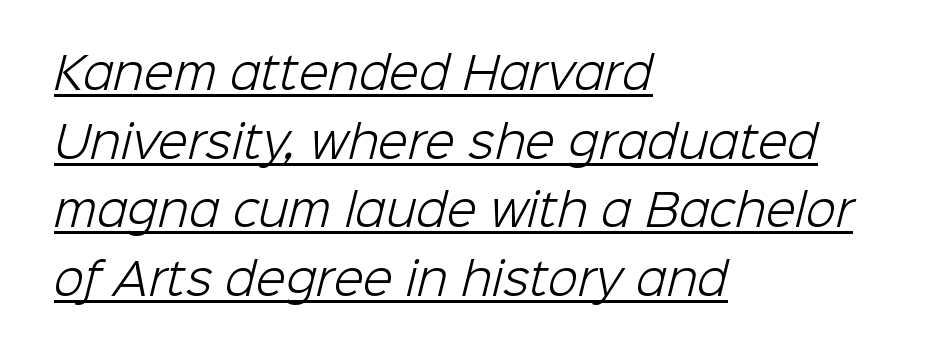
Q: Is the text bold? A: No.
Q: Is the typeface a serif or a sans-serif typeface? A: Sans-serif.
Q: Is the text underlined? A: Yes.
Q: How is the paragraph aligned? A: Left-aligned.
Q: Is the spacing between letters normal or unusually wide? A: Normal.
Q: Is the spacing between lines tight, normal or loose? A: Normal.
Q: Width (condensed, normal, or wide)? A: Normal.
Q: Stroke contrast? A: Low.
Q: x-height? A: Medium.
Q: Monospaced? A: No.
